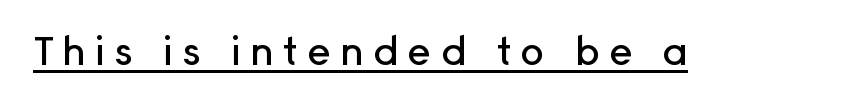
{"serif": "no", "italic": "no", "width": "normal", "stroke_contrast": "low", "x_height": "medium", "monospaced": "no", "underline": "yes", "letter_spacing": "wide", "letter_spacing_em": 0.22, "glyph_px": 40}
